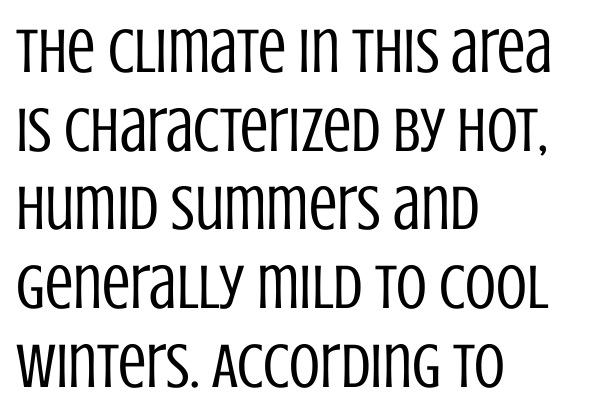
Each letter keeps its own natural width here, so spacing adapts to shape. Teacher's note: observe the even left margin — that is flush-left alignment. Type style note: lacks serifs. Does extra space separate the letters? No, they use regular spacing. If you measured baseline to baseline, you'd find a middling distance.
